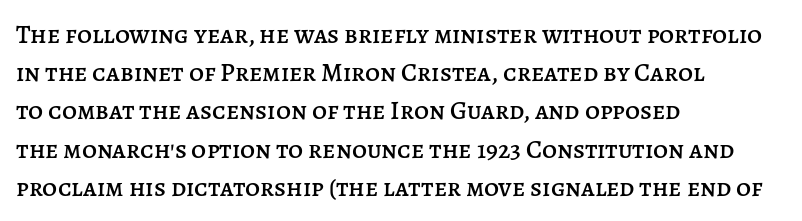
{"italic": "no", "underline": "no", "align": "left", "line_spacing": "normal", "line_spacing_ratio": 1.47, "letter_spacing": "normal", "letter_spacing_em": 0.0, "glyph_px": 26}
